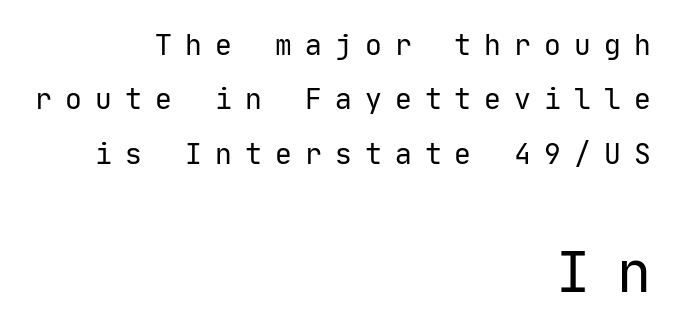
{"serif": "no", "italic": "no", "bold": "no", "weight": "regular", "width": "normal", "stroke_contrast": "low", "x_height": "medium", "monospaced": "yes", "underline": "no", "align": "right", "line_spacing": "loose", "line_spacing_ratio": 1.94, "letter_spacing": "wide", "letter_spacing_em": 0.47, "larger_block": "second", "size_ratio": 2.04, "glyph_px": 57}
